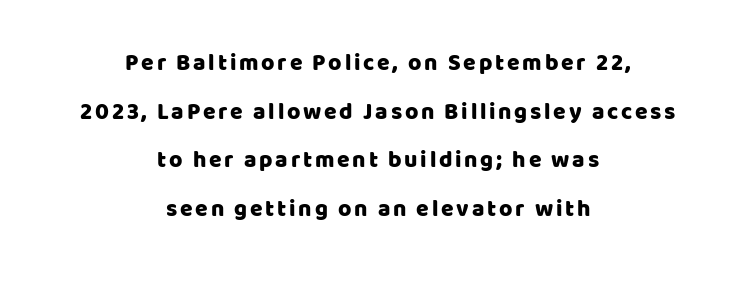
{"italic": "no", "underline": "no", "align": "center", "line_spacing": "loose", "line_spacing_ratio": 2.11, "glyph_px": 23}
